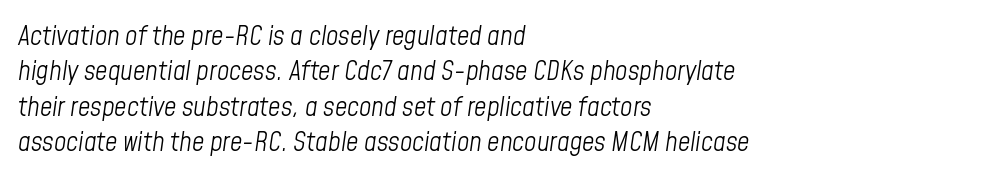
In terms of letterspacing, this is plain default setting. Stems here are at most as thick as an everyday book face. Visually the block forms a straight wall on the left and a jagged coastline on the right. Characters are canted at an angle relative to the baseline's perpendicular. Evenly set lines give the paragraph a standard silhouette.
